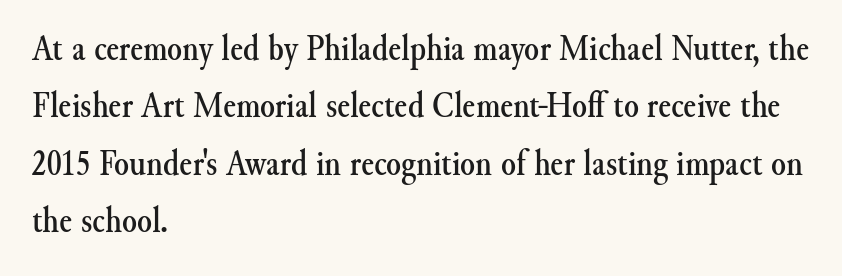
Q: Is the text italic (slanted)? A: No, it is upright.
Q: Is the typeface a serif or a sans-serif typeface? A: Serif.
Q: Is the text underlined? A: No.
Q: How is the paragraph aligned? A: Left-aligned.
Q: Is the spacing between letters normal or unusually wide? A: Normal.
Q: Is the spacing between lines tight, normal or loose? A: Normal.
Q: Width (condensed, normal, or wide)? A: Normal.
Q: Stroke contrast? A: Medium.
Q: x-height? A: Small.
Q: Monospaced? A: No.
